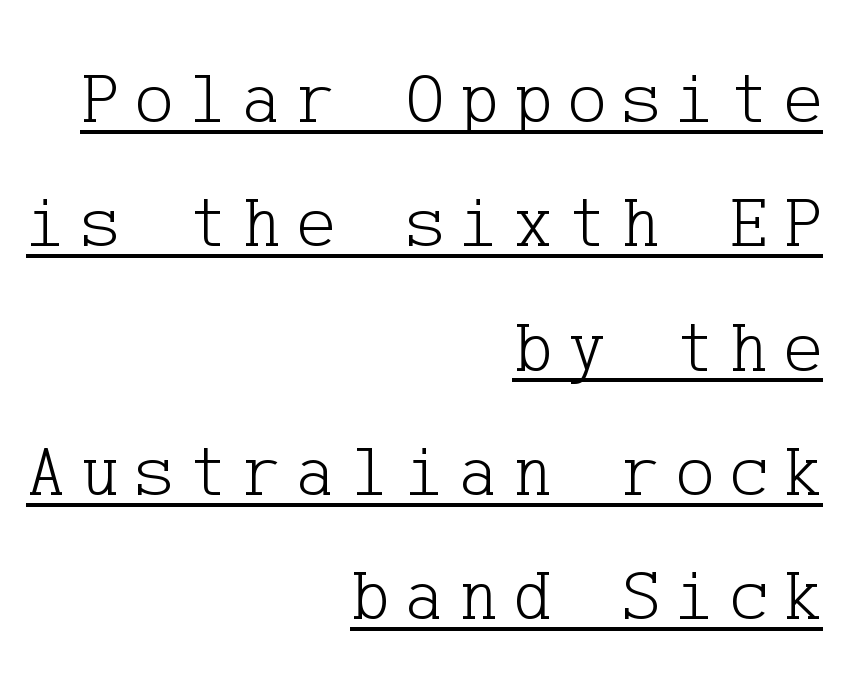
{"serif": "yes", "italic": "no", "bold": "no", "weight": "light", "width": "normal", "stroke_contrast": "low", "x_height": "medium", "underline": "yes", "align": "right", "line_spacing": "normal", "line_spacing_ratio": 1.68, "letter_spacing": "wide", "letter_spacing_em": 0.2, "glyph_px": 74}
